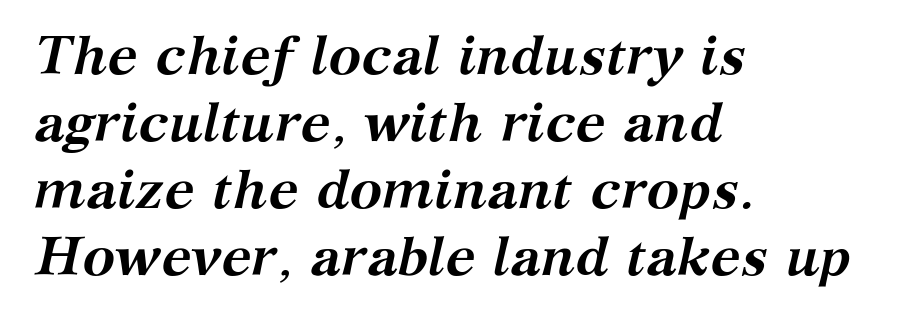
{"serif": "yes", "italic": "yes", "lean": "right", "slant_degrees": 12, "bold": "yes", "weight": "semibold", "width": "normal", "stroke_contrast": "medium", "x_height": "medium", "monospaced": "no", "underline": "no", "align": "left", "line_spacing_ratio": 1.22, "letter_spacing": "normal", "letter_spacing_em": 0.0, "glyph_px": 55}
